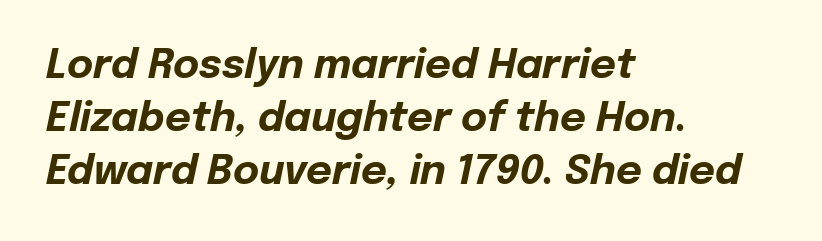
Q: Is the text bold? A: Yes.
Q: Is the text italic (slanted)? A: Yes, it leans right by about 12 degrees.
Q: Is the text underlined? A: No.
Q: How is the paragraph aligned? A: Left-aligned.
Q: Is the spacing between letters normal or unusually wide? A: Normal.
Q: Is the spacing between lines tight, normal or loose? A: Normal.
Q: Width (condensed, normal, or wide)? A: Normal.
Q: Stroke contrast? A: Low.
Q: x-height? A: Medium.
Q: Monospaced? A: No.
